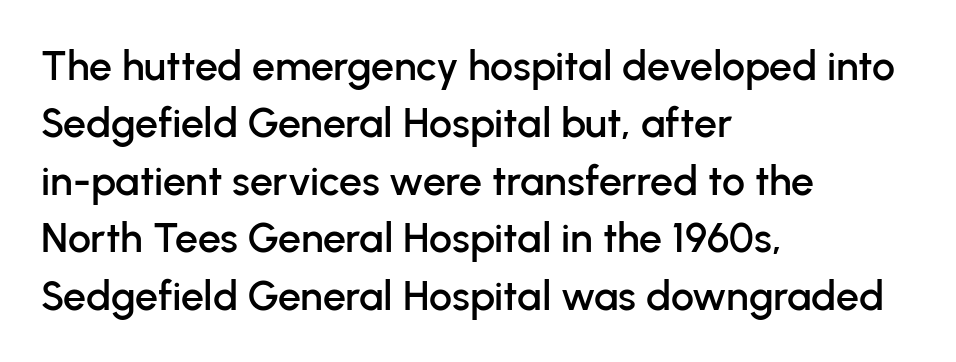
The image shows 41 px sans-serif type, upright; set left-aligned, normal line spacing (1.4x), normal letter spacing, not underlined; low stroke contrast and a medium x-height.
